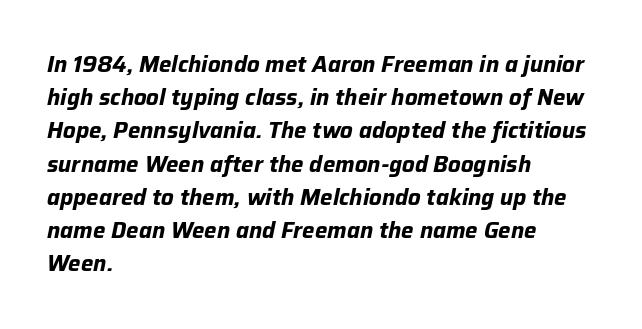
Q: Is the text bold? A: Yes.
Q: Is the text italic (slanted)? A: Yes, it leans right by about 12 degrees.
Q: Is the text underlined? A: No.
Q: How is the paragraph aligned? A: Left-aligned.
Q: Is the spacing between letters normal or unusually wide? A: Normal.
Q: Is the spacing between lines tight, normal or loose? A: Normal.
